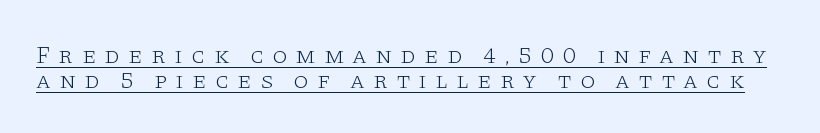
The image shows 24 px text type, upright; set tight line spacing (1.05x), unusually wide letter spacing (+0.34 em), underlined.
